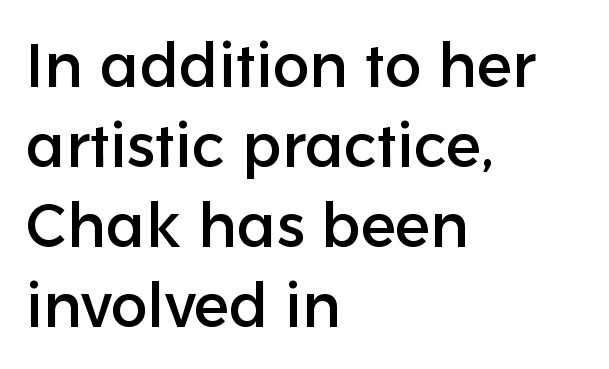
The image shows 62 px sans-serif type, upright; set left-aligned, normal line spacing (1.29x), normal letter spacing, not underlined; low stroke contrast and a medium x-height.
